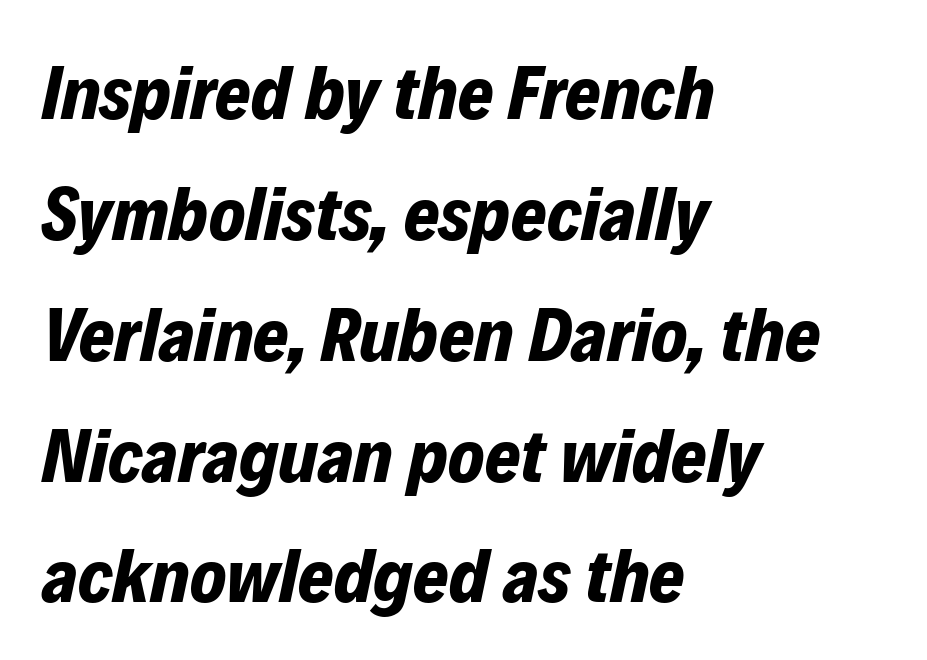
Q: Is the text bold? A: Yes.
Q: Is the text italic (slanted)? A: Yes, it leans right by about 12 degrees.
Q: Is the text underlined? A: No.
Q: How is the paragraph aligned? A: Left-aligned.
Q: Is the spacing between letters normal or unusually wide? A: Normal.
Q: Is the spacing between lines tight, normal or loose? A: Normal.
Q: Width (condensed, normal, or wide)? A: Normal.
Q: Stroke contrast? A: Low.
Q: x-height? A: Medium.
Q: Monospaced? A: No.
